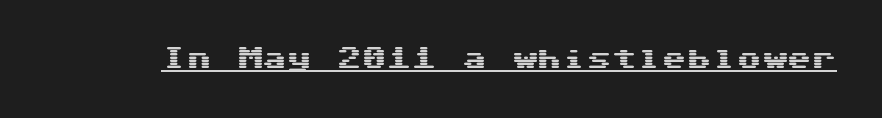
{"italic": "no", "underline": "yes", "letter_spacing": "normal", "letter_spacing_em": 0.0, "glyph_px": 25}
